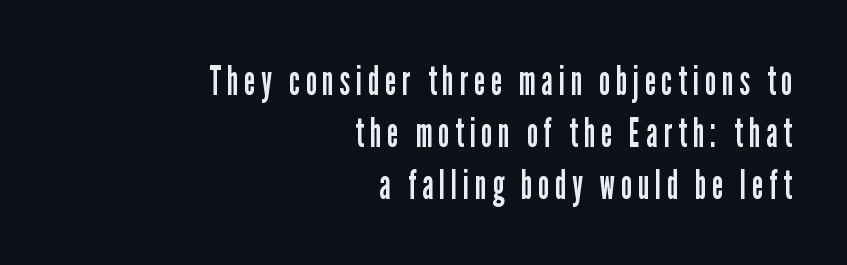
Here the designer chose a conventional face with non-uniform glyph widths. Compared with a flush-left layout, this one pins lines to the opposite, right side. Has an underline been added? It has not. Counters stay open thanks to moderate or lighter strokes.
